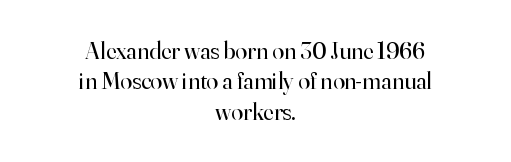
{"italic": "no", "bold": "no", "underline": "no", "align": "center", "line_spacing": "normal", "line_spacing_ratio": 1.27, "letter_spacing": "normal", "letter_spacing_em": 0.0, "glyph_px": 24}
